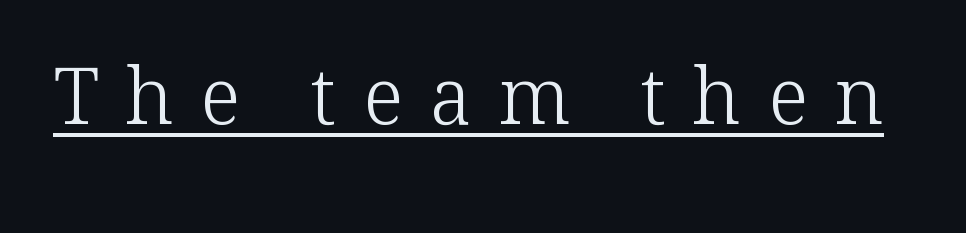
{"serif": "yes", "italic": "no", "bold": "no", "weight": "light", "width": "normal", "stroke_contrast": "low", "x_height": "medium", "monospaced": "no", "underline": "yes", "letter_spacing": "wide", "letter_spacing_em": 0.34, "glyph_px": 78}
